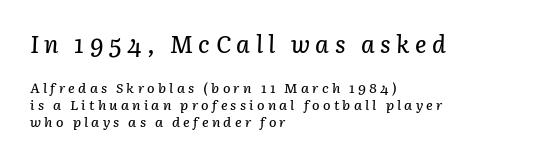
The image shows 24 px text type, italic (leaning right); set left-aligned, line spacing 1.23x, unusually wide letter spacing (+0.23 em), not underlined; the first (top) block is 1.71x larger.
